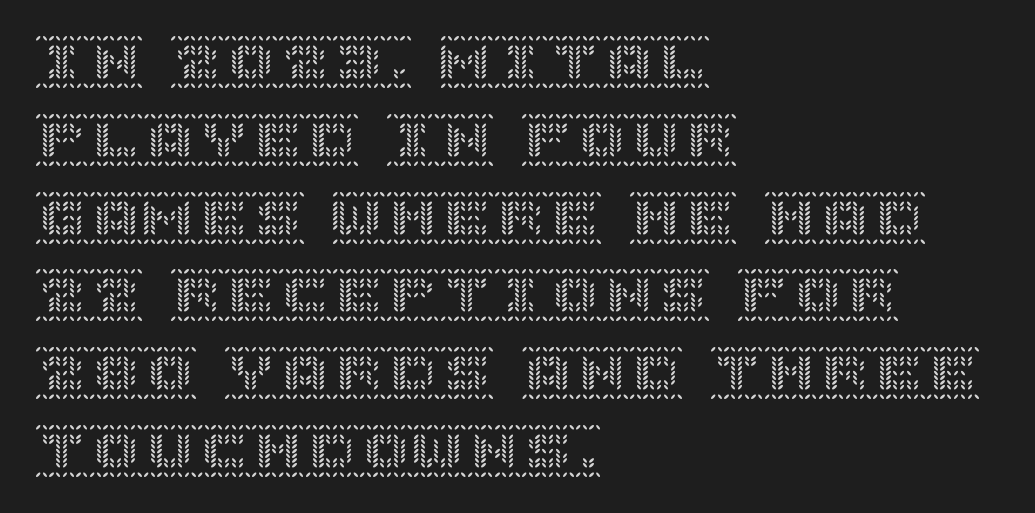
Unlike italic type, these characters show no tilt at all. Honestly, there is no underline to notice here at all. The letterforms sit shoulder to shoulder at normal distance. This sample is left-justified, so line endings fall wherever the words run out. Leading: standard.
